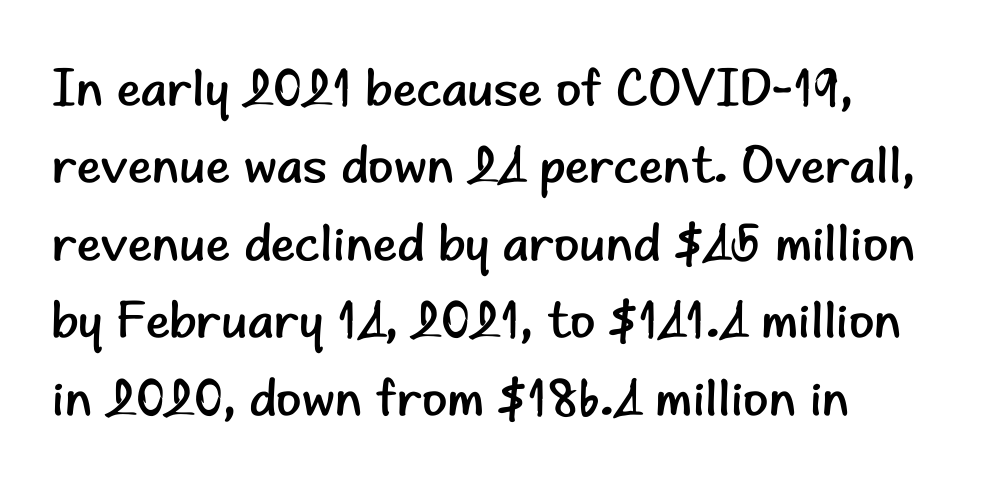
The image shows 52 px regular-weight sans-serif type, upright; set normal line spacing (1.49x), normal letter spacing, not underlined; low stroke contrast and a small x-height.
